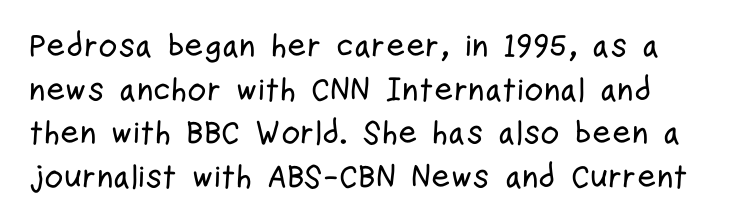
Is there any slant? The stems are plumb. Vertically, the passage feels balanced, rows spaced as you'd expect. The passage shown is typed in a proportional face where columns would drift. The type is set solid horizontally, with unmodified tracking. Quick note: underline off. The designer went with a sans here, leaving each stem footless.
